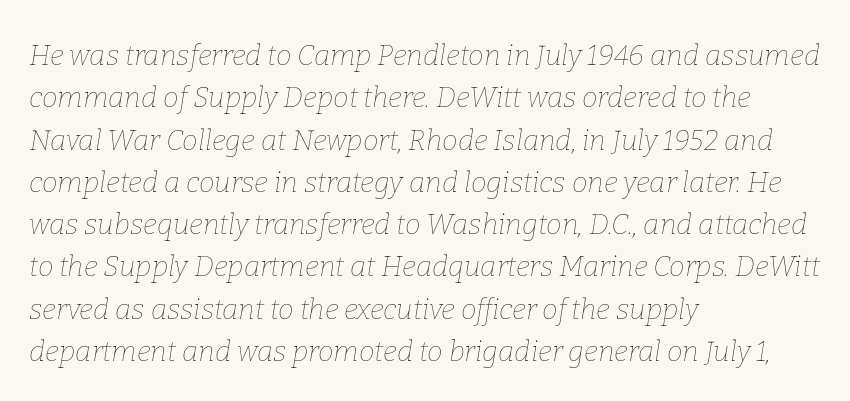
These lines stack with their left ends in a neat column. Posture: slanted. The characters are drawn with everyday or finer stroke widths. Underlining? Definitely not there. Characters follow at the spacing the type designer built in.
